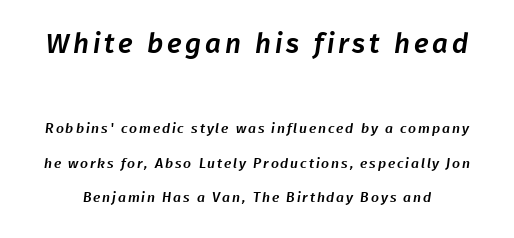
Bare-footed words on every line. Think of a printed novel: that variable character pitch is what you see here. Look at the bottom of the vertical strokes: they stop flat, with no serifs. The lines are spread far apart with generous leading.
